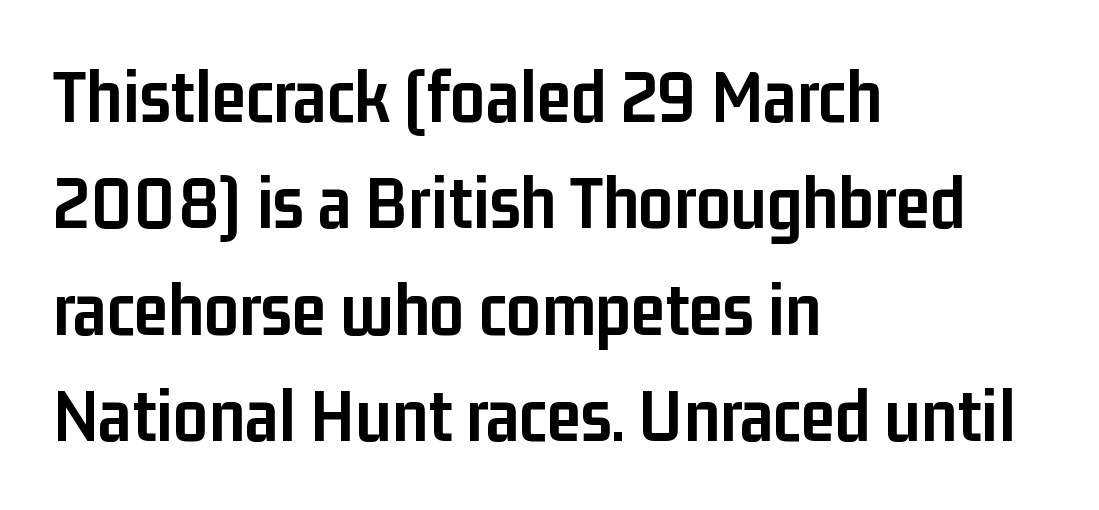
Q: Is the text bold? A: Yes.
Q: Is the text italic (slanted)? A: No, it is upright.
Q: Is the typeface a serif or a sans-serif typeface? A: Sans-serif.
Q: Is the text underlined? A: No.
Q: How is the paragraph aligned? A: Left-aligned.
Q: Is the spacing between letters normal or unusually wide? A: Normal.
Q: Is the spacing between lines tight, normal or loose? A: Normal.
Q: Width (condensed, normal, or wide)? A: Condensed.
Q: Stroke contrast? A: Low.
Q: x-height? A: Medium.
Q: Monospaced? A: No.
